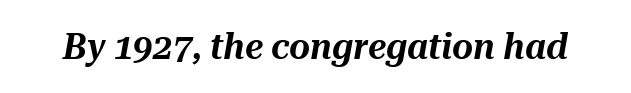
{"italic": "yes", "lean": "right", "slant_degrees": 10, "width": "normal", "stroke_contrast": "medium", "x_height": "medium", "monospaced": "no", "underline": "no", "letter_spacing": "normal", "letter_spacing_em": 0.0, "glyph_px": 36}
